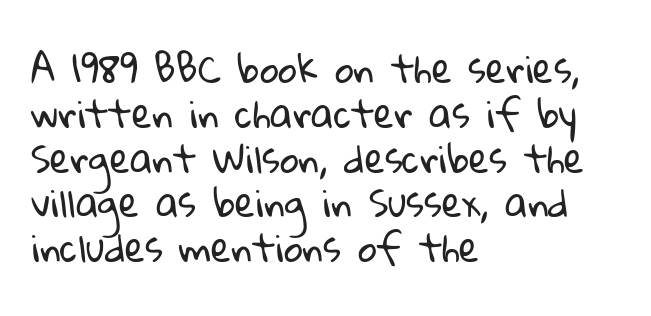
The image shows 37 px regular-weight sans-serif type; set left-aligned, line spacing 1.21x, normal letter spacing, not underlined; low stroke contrast and a medium x-height.
